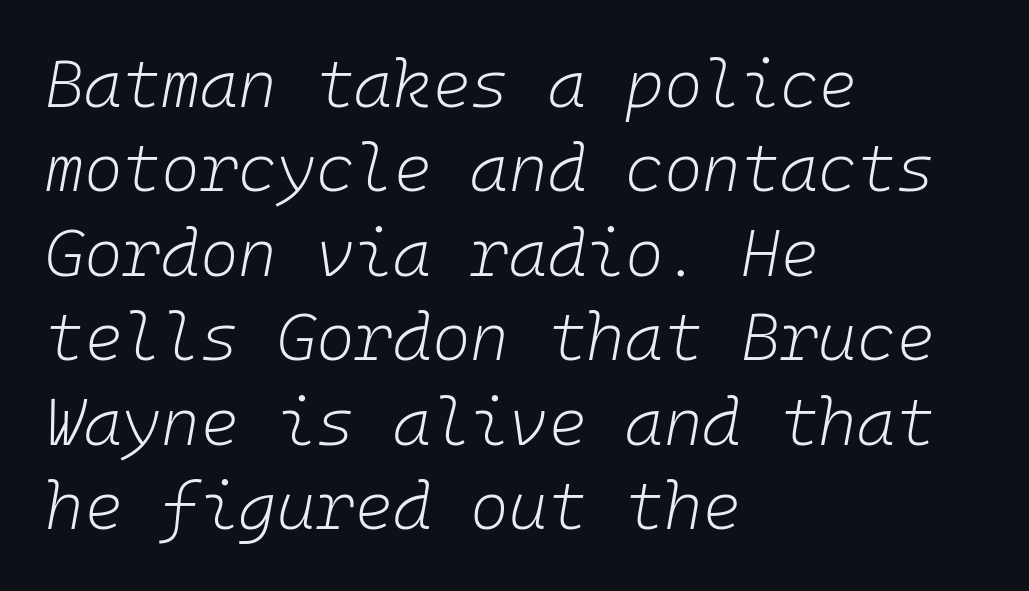
Q: Is the text bold? A: No.
Q: Is the text italic (slanted)? A: Yes, it leans right by about 10 degrees.
Q: Is the text underlined? A: No.
Q: How is the paragraph aligned? A: Left-aligned.
Q: Is the spacing between letters normal or unusually wide? A: Normal.
Q: Is the spacing between lines tight, normal or loose? A: Normal.
Q: Width (condensed, normal, or wide)? A: Normal.
Q: Stroke contrast? A: Low.
Q: x-height? A: Medium.
Q: Monospaced? A: Yes.
